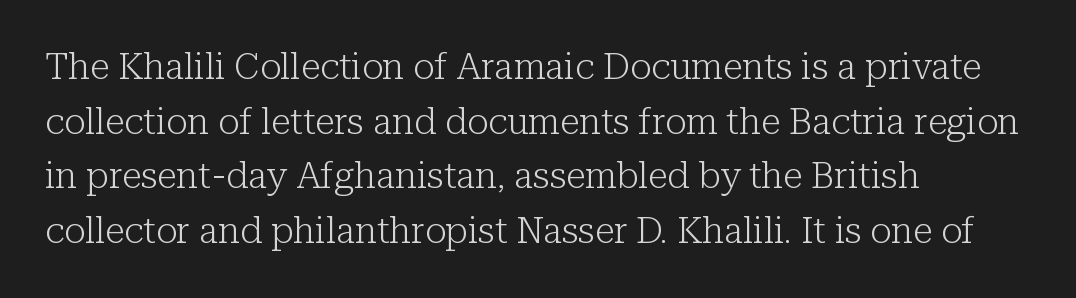
{"serif": "yes", "italic": "no", "bold": "no", "weight": "light", "width": "normal", "stroke_contrast": "low", "x_height": "medium", "monospaced": "no", "underline": "no", "align": "left", "line_spacing": "normal", "line_spacing_ratio": 1.52, "letter_spacing": "normal", "letter_spacing_em": 0.0, "glyph_px": 36}
